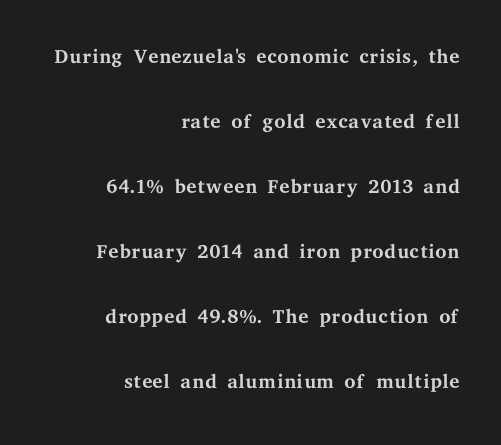
Q: Is the text bold? A: No.
Q: Is the text italic (slanted)? A: No, it is upright.
Q: Is the typeface a serif or a sans-serif typeface? A: Serif.
Q: Is the text underlined? A: No.
Q: How is the paragraph aligned? A: Right-aligned.
Q: Is the spacing between letters normal or unusually wide? A: Normal.
Q: Is the spacing between lines tight, normal or loose? A: Loose.
Q: Width (condensed, normal, or wide)? A: Wide.
Q: Stroke contrast? A: Medium.
Q: x-height? A: Medium.
Q: Monospaced? A: No.
